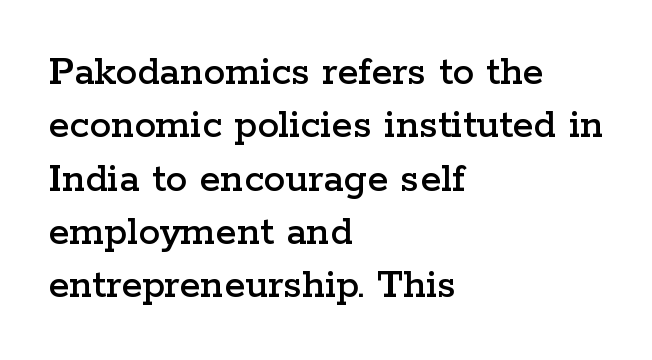
{"serif": "yes", "italic": "no", "width": "wide", "stroke_contrast": "low", "x_height": "medium", "monospaced": "no", "underline": "no", "align": "left", "line_spacing_ratio": 1.24, "letter_spacing": "normal", "letter_spacing_em": 0.0, "glyph_px": 43}
